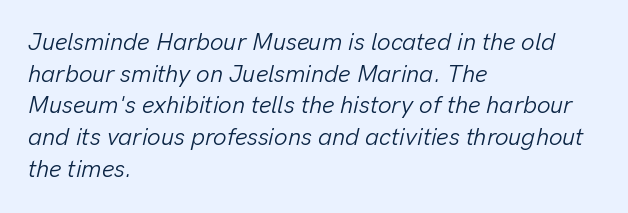
{"italic": "yes", "lean": "right", "slant_degrees": 13, "bold": "no", "underline": "no", "align": "left", "line_spacing": "normal", "line_spacing_ratio": 1.32, "letter_spacing": "normal", "letter_spacing_em": 0.0, "glyph_px": 24}
